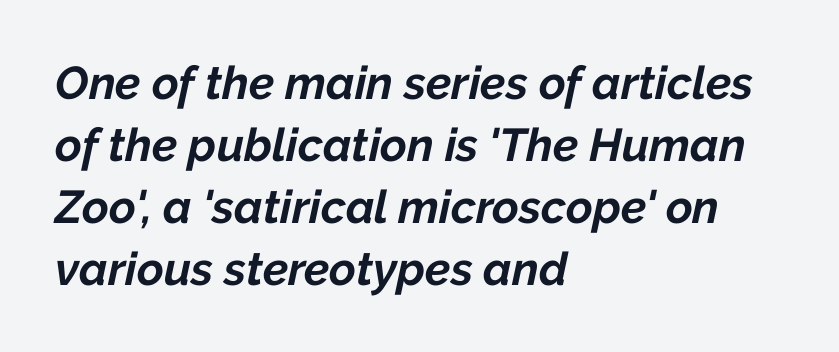
Q: Is the text bold? A: Yes.
Q: Is the text italic (slanted)? A: Yes, it leans right by about 12 degrees.
Q: Is the text underlined? A: No.
Q: How is the paragraph aligned? A: Left-aligned.
Q: Is the spacing between letters normal or unusually wide? A: Normal.
Q: Is the spacing between lines tight, normal or loose? A: Normal.
Q: Width (condensed, normal, or wide)? A: Normal.
Q: Stroke contrast? A: Low.
Q: x-height? A: Medium.
Q: Monospaced? A: No.
